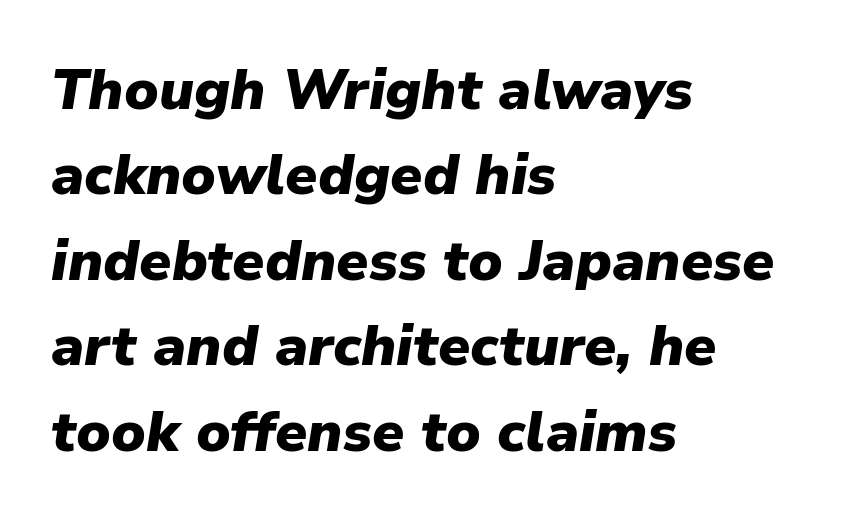
{"italic": "yes", "lean": "right", "slant_degrees": 9, "bold": "yes", "weight": "heavy", "width": "normal", "stroke_contrast": "low", "x_height": "medium", "monospaced": "no", "underline": "no", "align": "left", "line_spacing": "normal", "line_spacing_ratio": 1.5, "letter_spacing": "normal", "letter_spacing_em": 0.0, "glyph_px": 57}
